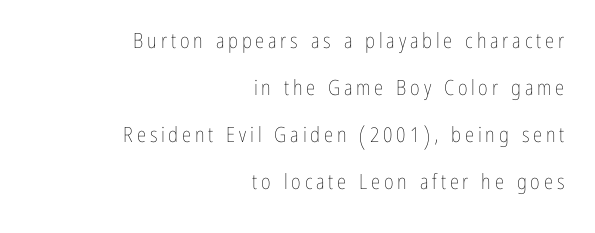
The image shows 21 px text type, upright; set right-aligned, loose line spacing (2.24x), not underlined.
